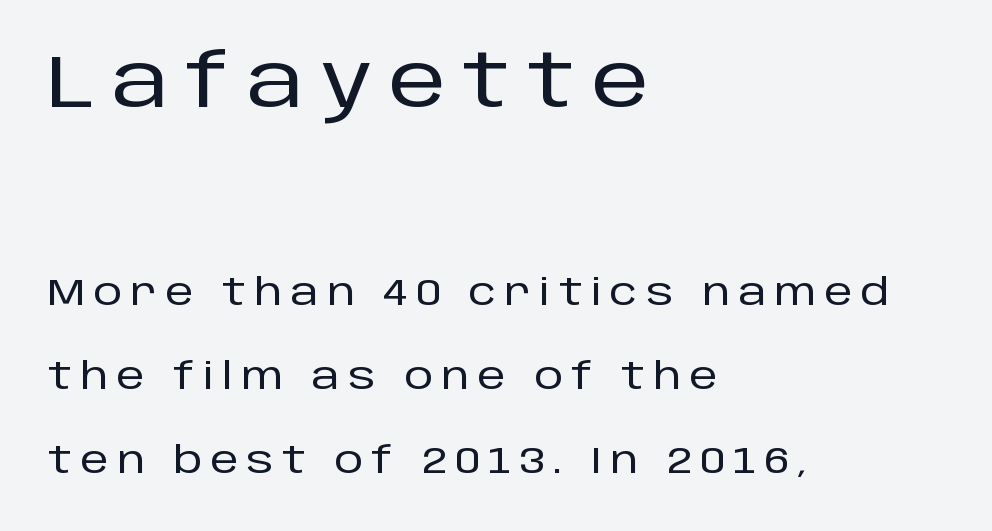
These lines are rendered in a variable-pitch font. The type is letterspaced generously, with wide tracking. Which margin do the lines hug? The left one — the right edge is uneven. Quick note: interline space is abundant. The rendering shrinks the type as you move from the upper chunk to the lower. Anything drawn beneath the words? Only blank space.
